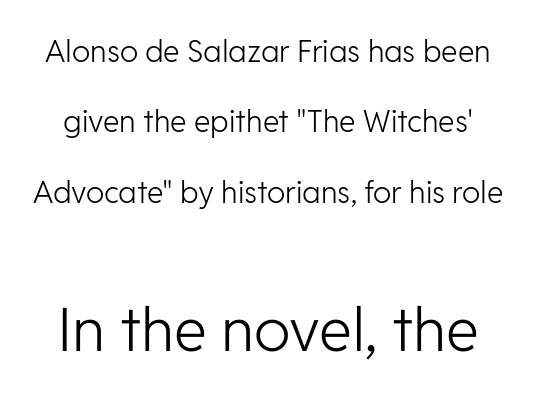
The image shows 60 px light sans-serif type, upright; set loose line spacing (2.35x), normal letter spacing, not underlined; the second (bottom) block is 2.0x larger; low stroke contrast and a medium x-height.
